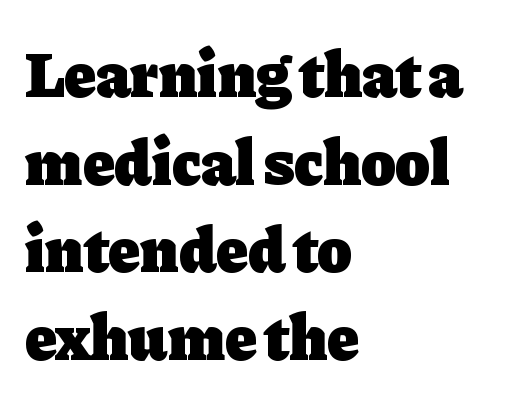
{"serif": "yes", "italic": "no", "bold": "yes", "weight": "heavy", "width": "normal", "stroke_contrast": "low", "x_height": "medium", "monospaced": "no", "underline": "no", "align": "left", "line_spacing": "normal", "line_spacing_ratio": 1.37, "letter_spacing": "normal", "letter_spacing_em": 0.0, "glyph_px": 64}
